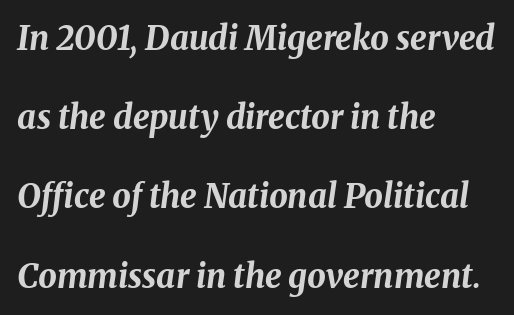
{"italic": "yes", "lean": "right", "slant_degrees": 8, "bold": "yes", "weight": "bold", "width": "normal", "stroke_contrast": "medium", "x_height": "medium", "monospaced": "no", "underline": "no", "align": "left", "line_spacing": "loose", "line_spacing_ratio": 2.4, "letter_spacing": "normal", "letter_spacing_em": 0.0, "glyph_px": 33}
